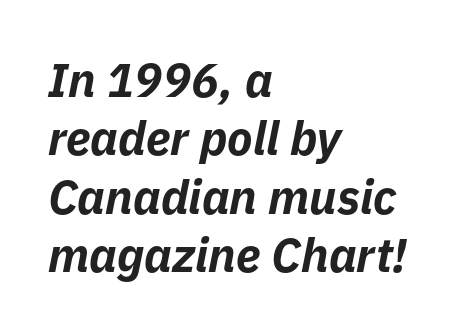
Q: Is the text bold? A: Yes.
Q: Is the text italic (slanted)? A: Yes, it leans right by about 11 degrees.
Q: Is the text underlined? A: No.
Q: How is the paragraph aligned? A: Left-aligned.
Q: Is the spacing between letters normal or unusually wide? A: Normal.
Q: Width (condensed, normal, or wide)? A: Normal.
Q: Stroke contrast? A: Low.
Q: x-height? A: Medium.
Q: Monospaced? A: No.
